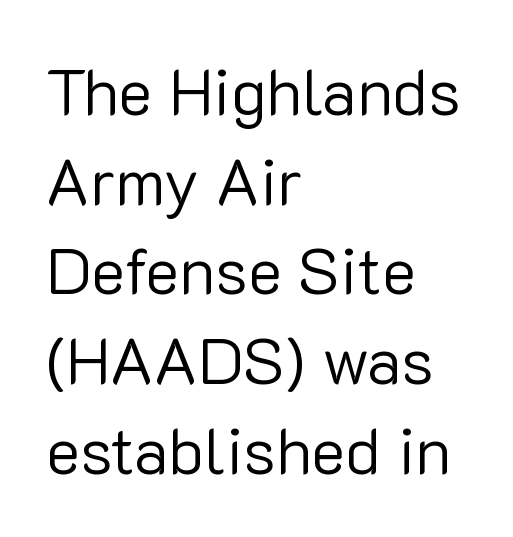
{"serif": "no", "italic": "no", "bold": "no", "weight": "regular", "width": "normal", "stroke_contrast": "low", "x_height": "medium", "monospaced": "no", "underline": "no", "align": "left", "line_spacing": "normal", "line_spacing_ratio": 1.38, "letter_spacing": "normal", "letter_spacing_em": 0.0, "glyph_px": 65}
